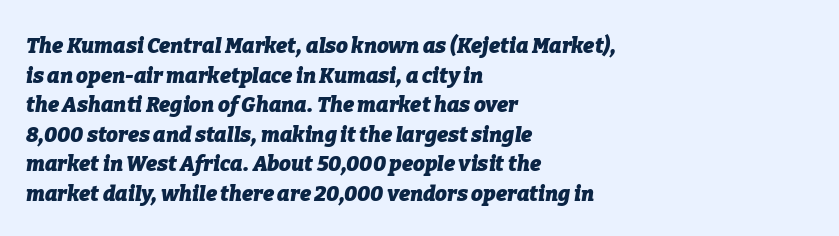
Q: Is the text bold? A: Yes.
Q: Is the text italic (slanted)? A: Yes, it leans right by about 9 degrees.
Q: Is the text underlined? A: No.
Q: How is the paragraph aligned? A: Left-aligned.
Q: Is the spacing between letters normal or unusually wide? A: Normal.
Q: Is the spacing between lines tight, normal or loose? A: Normal.
